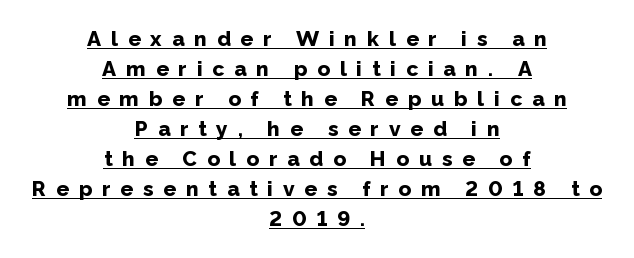
The image shows 21 px bold type, upright; set centered, normal line spacing (1.43x), unusually wide letter spacing (+0.47 em), underlined.
